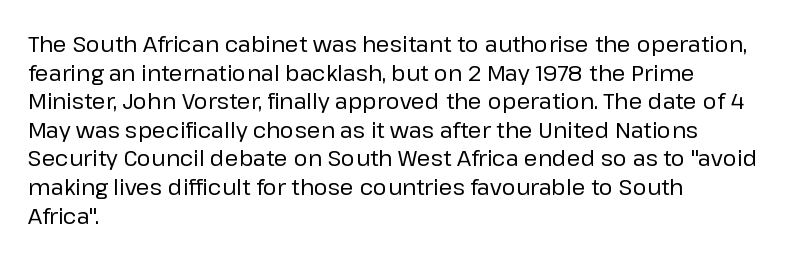
Q: Is the text bold? A: No.
Q: Is the text italic (slanted)? A: No, it is upright.
Q: Is the text underlined? A: No.
Q: How is the paragraph aligned? A: Left-aligned.
Q: Is the spacing between letters normal or unusually wide? A: Normal.
Q: Is the spacing between lines tight, normal or loose? A: Normal.
